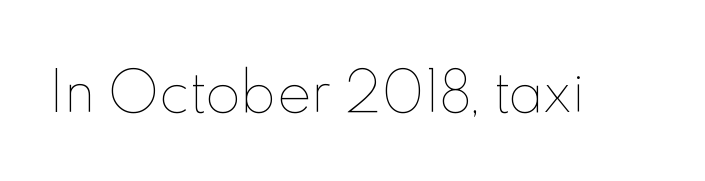
{"italic": "no", "bold": "no", "weight": "thin", "width": "normal", "x_height": "small", "monospaced": "no", "underline": "no", "letter_spacing": "normal", "letter_spacing_em": 0.0, "glyph_px": 52}
